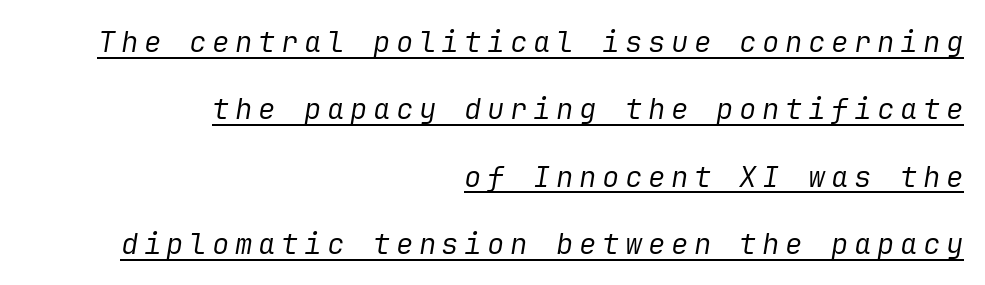
{"italic": "yes", "lean": "right", "slant_degrees": 9, "bold": "no", "weight": "regular", "width": "normal", "stroke_contrast": "low", "x_height": "medium", "underline": "yes", "align": "right", "line_spacing": "loose", "line_spacing_ratio": 2.32, "glyph_px": 29}
